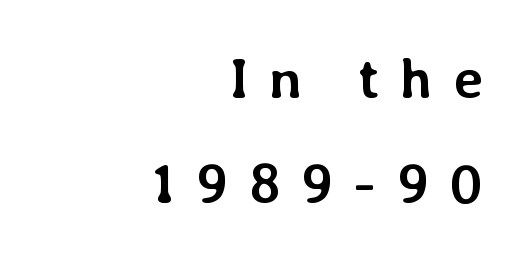
Looks like regular typesetting: each glyph gets only the width it needs. Every character sits straight up, as roman type does. All the whitespace from short lines collects on the left. Observe the wide spacing: letters keep a clear distance from each other. These words are printed bold, with thick strokes throughout.
